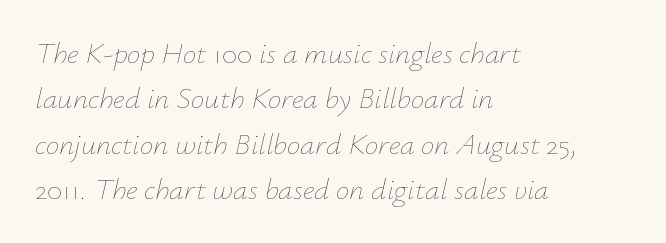
{"italic": "yes", "lean": "right", "slant_degrees": 12, "bold": "no", "weight": "thin", "width": "normal", "stroke_contrast": "low", "x_height": "small", "monospaced": "no", "underline": "no", "align": "left", "line_spacing": "normal", "line_spacing_ratio": 1.51, "letter_spacing": "normal", "letter_spacing_em": 0.0, "glyph_px": 30}
